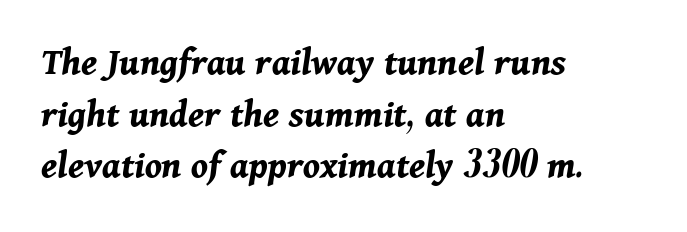
The foot of each line stays bare and open. Pretty heavy lettering here — definitely bold. Character widths vary here, with narrow letters taking less room than wide ones. The line-height multiplier appears to be the usual default. You could call the tracking neutral — neither tight nor loose.
